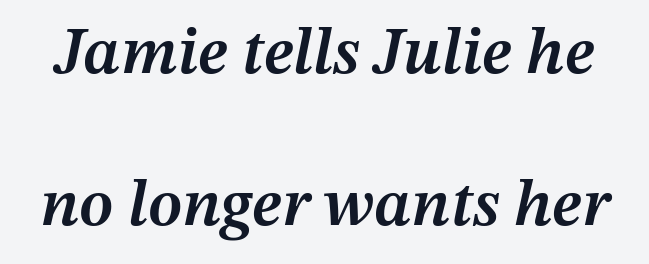
This is oblique type, the kind used for emphasis or titles. The face used here is proportionally spaced, like ordinary book or web type. Moderately thickened strokes mark this as semibold type. Tracking here is standard; glyphs follow each other at the usual distance. The baseline area is clear.
